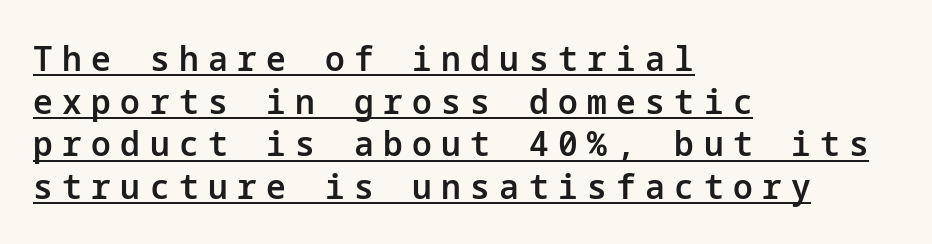
The image shows 35 px semibold sans-serif type, upright; set left-aligned, line spacing 1.22x, unusually wide letter spacing (+0.27 em), underlined; low stroke contrast and a medium x-height.
